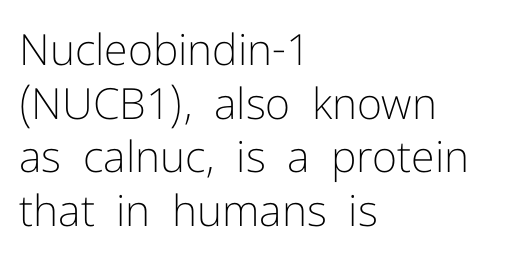
A clean baseline with only descenders dipping below it. The face looks like a standard text weight, possibly lighter. One glance says typical: line gaps are just what's usual. Note the varied advance widths — an 'i' is clearly narrower than an 'm'.
